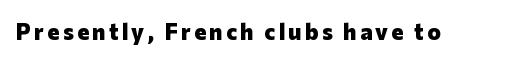
{"italic": "no", "bold": "yes", "underline": "no", "glyph_px": 23}
